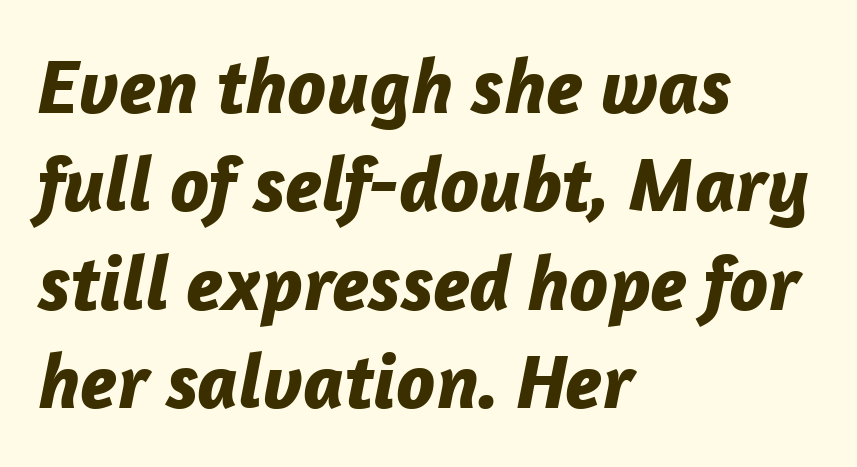
{"italic": "yes", "lean": "right", "slant_degrees": 12, "bold": "yes", "weight": "bold", "width": "normal", "stroke_contrast": "low", "x_height": "medium", "monospaced": "no", "underline": "no", "align": "left", "line_spacing": "normal", "line_spacing_ratio": 1.26, "letter_spacing": "normal", "letter_spacing_em": 0.0, "glyph_px": 78}
